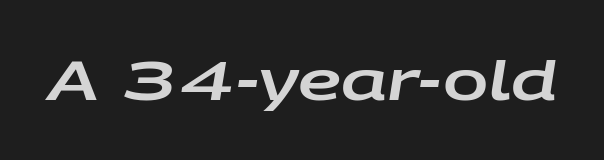
Q: Is the text italic (slanted)? A: Yes, it leans right by about 9 degrees.
Q: Is the text underlined? A: No.
Q: Is the spacing between letters normal or unusually wide? A: Normal.
Q: Width (condensed, normal, or wide)? A: Wide.
Q: Stroke contrast? A: Low.
Q: x-height? A: Large.
Q: Monospaced? A: No.
